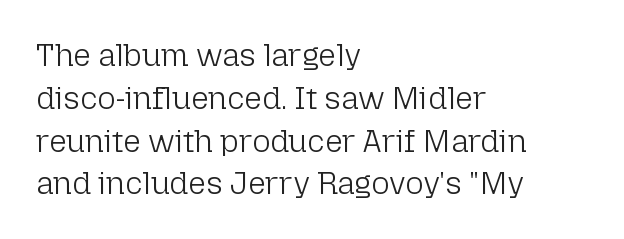
The image shows 31 px light sans-serif type, upright; set left-aligned, normal line spacing (1.38x), normal letter spacing, not underlined; low stroke contrast and a medium x-height.
